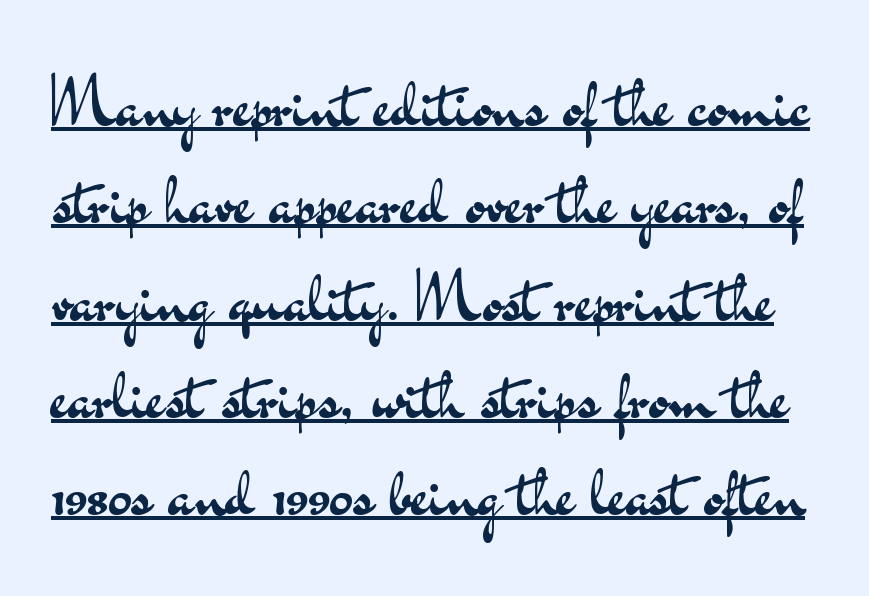
Q: Is the text bold? A: No.
Q: Is the text italic (slanted)? A: Yes.
Q: Is the typeface a serif or a sans-serif typeface? A: Sans-serif.
Q: Is the text underlined? A: Yes.
Q: Is the spacing between letters normal or unusually wide? A: Normal.
Q: Is the spacing between lines tight, normal or loose? A: Normal.
Q: Width (condensed, normal, or wide)? A: Wide.
Q: Stroke contrast? A: Medium.
Q: x-height? A: Small.
Q: Monospaced? A: No.
